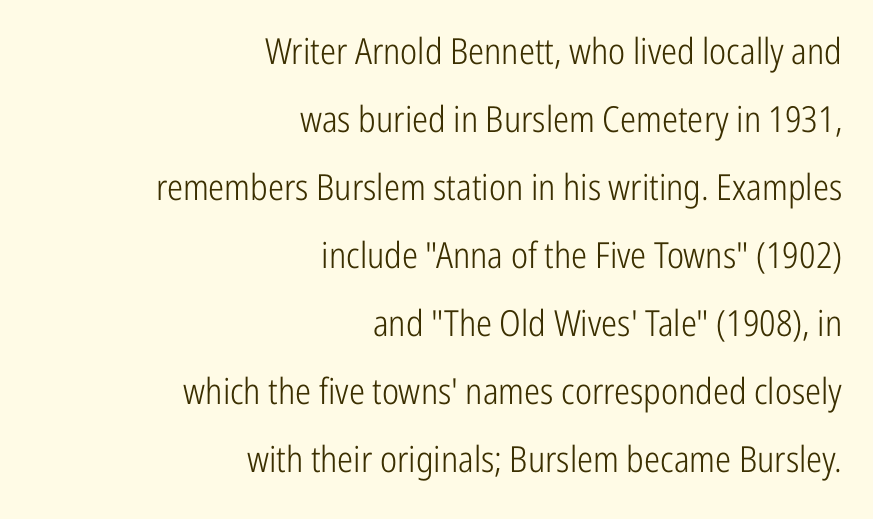
This sample uses plain, unmodified letter spacing. The space directly below the letters is spotless. This sample has the flowing, uneven cadence of proportional lettering. The text was rendered using a sans face with plain stroke endings.
